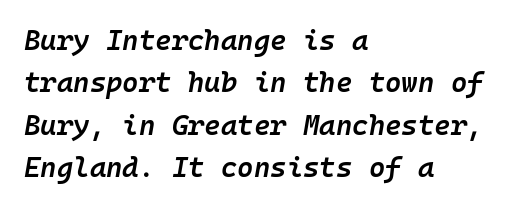
Q: Is the text bold? A: Semi-bold.
Q: Is the text italic (slanted)? A: Yes, it leans right by about 10 degrees.
Q: Is the text underlined? A: No.
Q: How is the paragraph aligned? A: Left-aligned.
Q: Is the spacing between letters normal or unusually wide? A: Normal.
Q: Is the spacing between lines tight, normal or loose? A: Normal.
Q: Width (condensed, normal, or wide)? A: Normal.
Q: Stroke contrast? A: Low.
Q: x-height? A: Medium.
Q: Monospaced? A: Yes.
